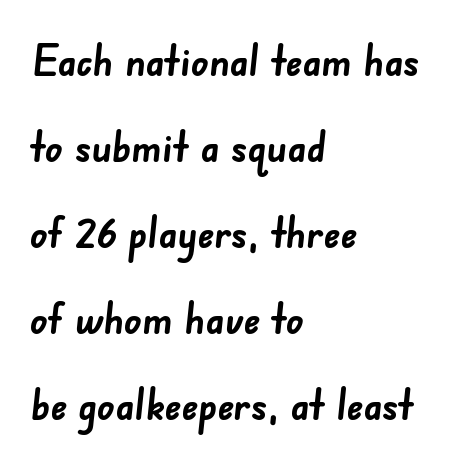
{"serif": "no", "bold": "yes", "weight": "semibold", "width": "normal", "stroke_contrast": "low", "x_height": "small", "monospaced": "no", "underline": "no", "align": "left", "line_spacing": "loose", "line_spacing_ratio": 2.0, "letter_spacing": "normal", "letter_spacing_em": 0.0, "glyph_px": 43}
